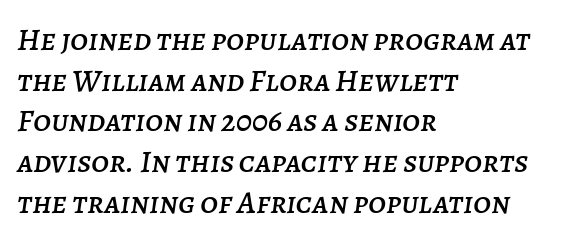
The rendering applies a slant to the glyphs. Looks like regular typesetting: each glyph gets only the width it needs. Spacing between characters is what you'd get straight out of the box. Words float on clear page, feet unadorned. Interline gaps are of average width in this sample. Horizontal alignment here is leftward, the default for most running prose.
